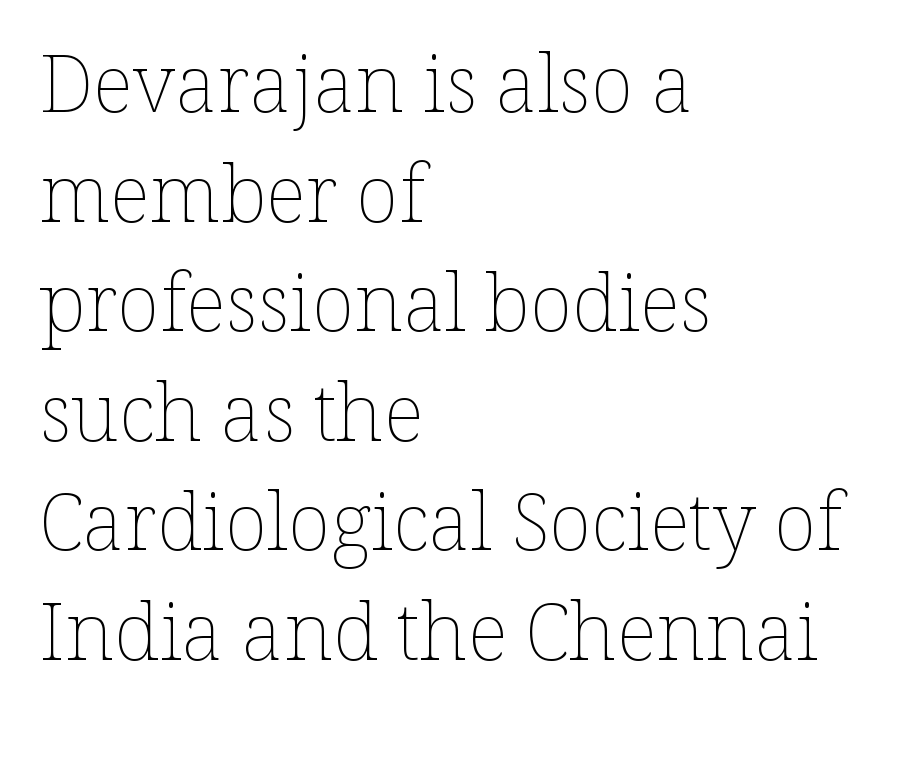
Q: Is the text bold? A: No.
Q: Is the text italic (slanted)? A: No, it is upright.
Q: Is the text underlined? A: No.
Q: How is the paragraph aligned? A: Left-aligned.
Q: Is the spacing between letters normal or unusually wide? A: Normal.
Q: Is the spacing between lines tight, normal or loose? A: Normal.
Q: Width (condensed, normal, or wide)? A: Normal.
Q: Stroke contrast? A: Low.
Q: x-height? A: Medium.
Q: Monospaced? A: No.
